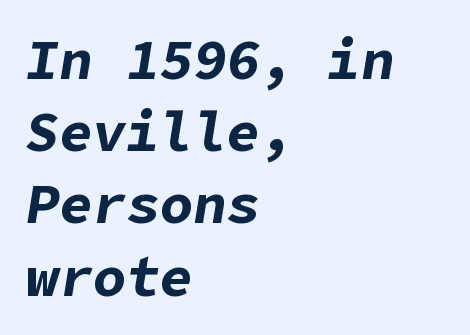
{"italic": "yes", "lean": "right", "slant_degrees": 9, "bold": "yes", "weight": "bold", "width": "normal", "stroke_contrast": "low", "x_height": "medium", "underline": "no", "align": "left", "line_spacing": "normal", "line_spacing_ratio": 1.29, "letter_spacing": "normal", "letter_spacing_em": 0.0, "glyph_px": 56}
